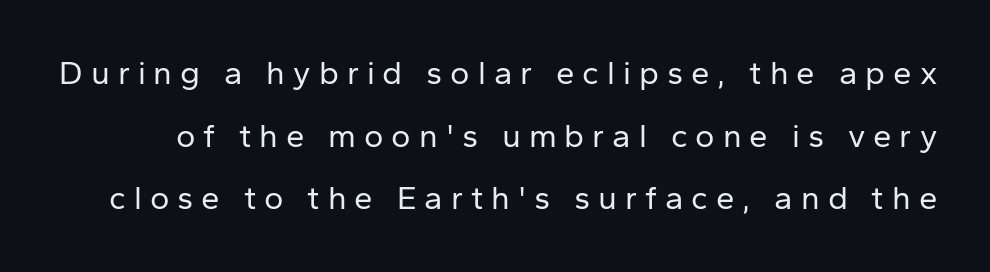
The image shows 33 px regular-weight sans-serif type, upright; set loose line spacing (1.9x), unusually wide letter spacing (+0.24 em), not underlined; low stroke contrast and a medium x-height.
